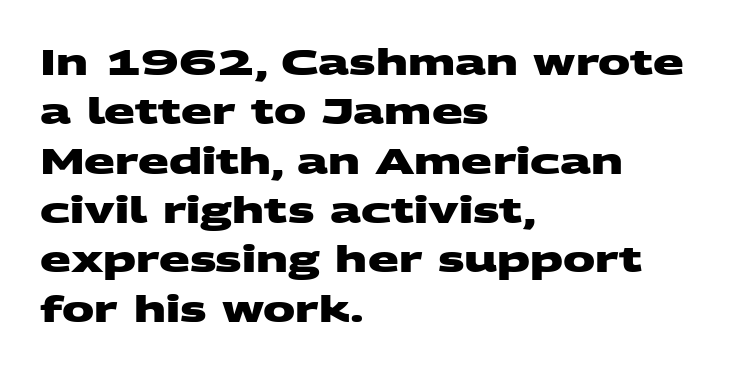
{"serif": "no", "bold": "yes", "weight": "heavy", "width": "wide", "stroke_contrast": "medium", "x_height": "large", "monospaced": "no", "underline": "no", "align": "left", "line_spacing": "normal", "line_spacing_ratio": 1.37, "letter_spacing": "normal", "letter_spacing_em": 0.0, "glyph_px": 36}
